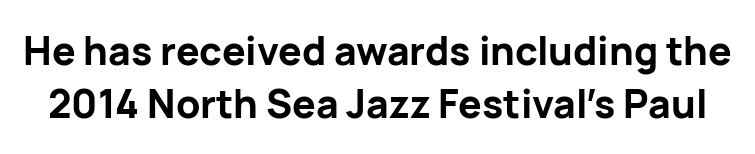
The image shows 39 px bold sans-serif type, upright; set normal line spacing (1.36x), normal letter spacing, not underlined; low stroke contrast and a medium x-height.
